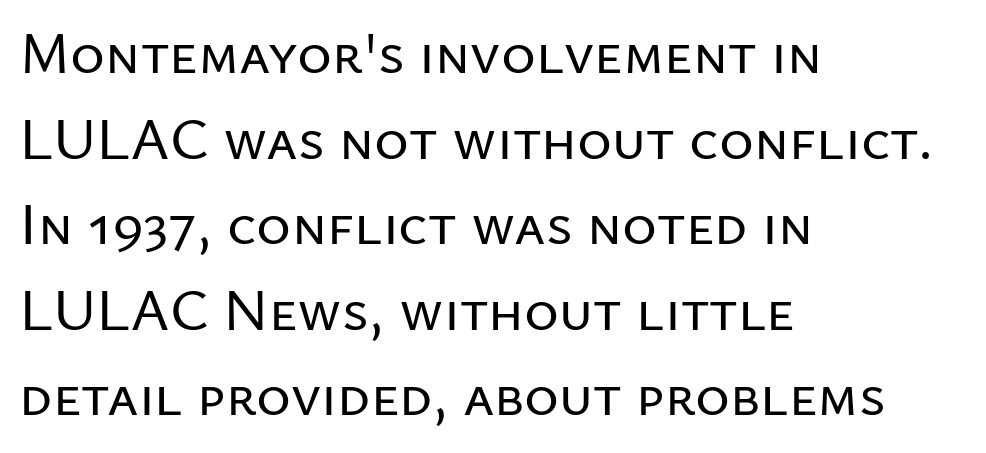
The image shows 59 px sans-serif type, upright; set left-aligned, normal line spacing (1.45x), normal letter spacing, not underlined; low stroke contrast and a medium x-height.
